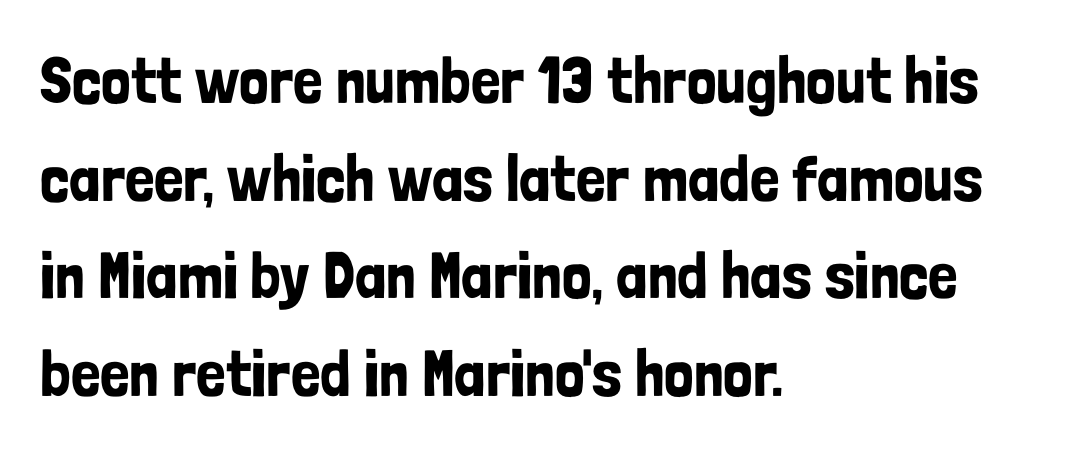
{"serif": "no", "italic": "no", "width": "condensed", "stroke_contrast": "low", "x_height": "medium", "monospaced": "no", "underline": "no", "align": "left", "line_spacing": "normal", "line_spacing_ratio": 1.48, "letter_spacing": "normal", "letter_spacing_em": 0.0, "glyph_px": 66}
